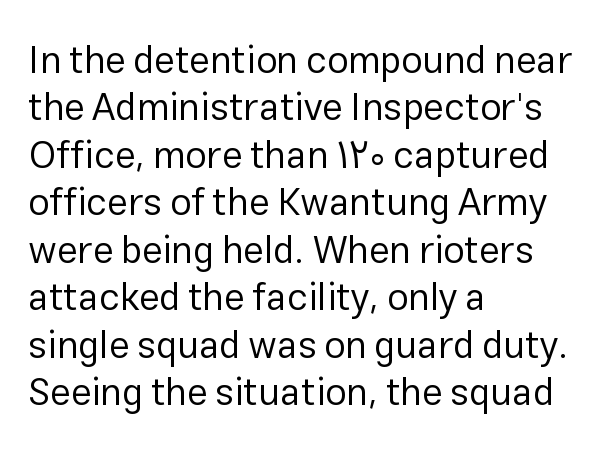
The space directly below the letters is spotless. The lines sit at an ordinary, default distance from one another. The passage shown is typed in a proportional face where columns would drift. Each stroke keeps to a modest, everyday thickness or less. Examine the stroke ends and you'll find no serifs.
